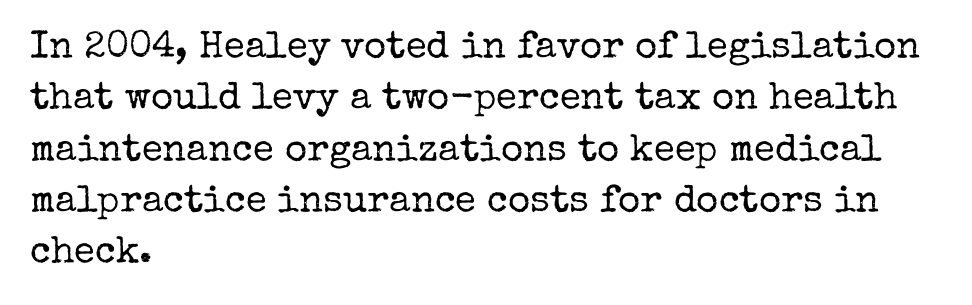
{"serif": "yes", "italic": "no", "bold": "no", "weight": "regular", "width": "normal", "stroke_contrast": "low", "x_height": "medium", "monospaced": "no", "underline": "no", "align": "left", "line_spacing": "normal", "line_spacing_ratio": 1.35, "letter_spacing": "normal", "letter_spacing_em": 0.0, "glyph_px": 38}
